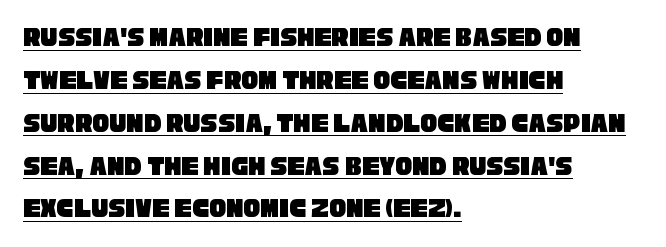
Where is the straight margin? On the left. What decoration does the sample have? An underline. Honestly, the row spacing looks completely unremarkable. The rendering shows plain stroke endings on the letterforms — a sans-serif design. The passage shown is typed in a proportional face where columns would drift. What stands out about the letter spacing? Nothing — it is the standard amount.
